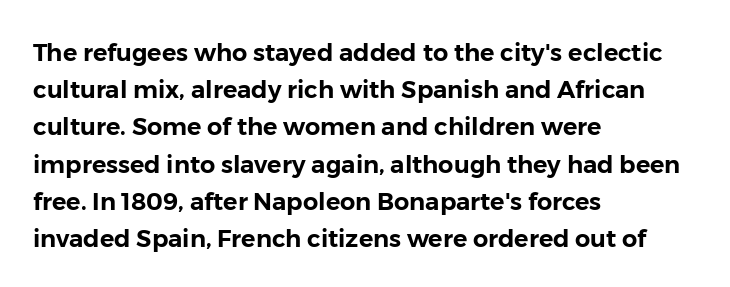
Interline gaps are of average width in this sample. The letters stand upright; this is a roman face. The face used here is rendered with its standard letterfit. Leftover space on each line is placed entirely after the last word. Beneath every word, the page is bare.
